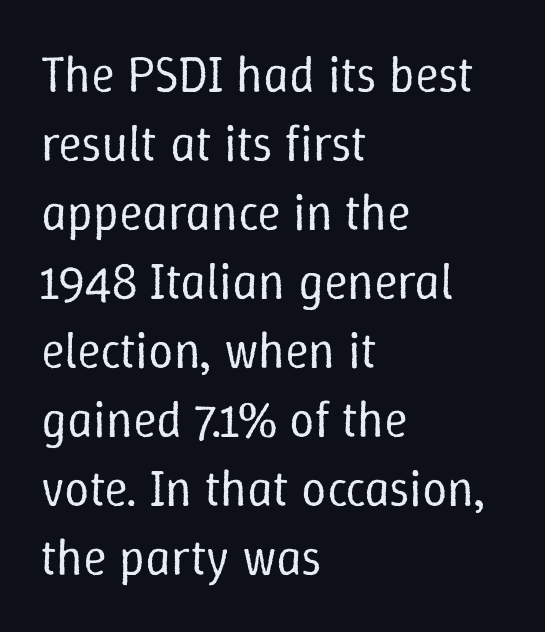
{"italic": "no", "bold": "no", "weight": "regular", "width": "normal", "stroke_contrast": "low", "x_height": "medium", "monospaced": "no", "underline": "no", "align": "left", "line_spacing": "normal", "line_spacing_ratio": 1.38, "letter_spacing": "normal", "letter_spacing_em": 0.0, "glyph_px": 50}
